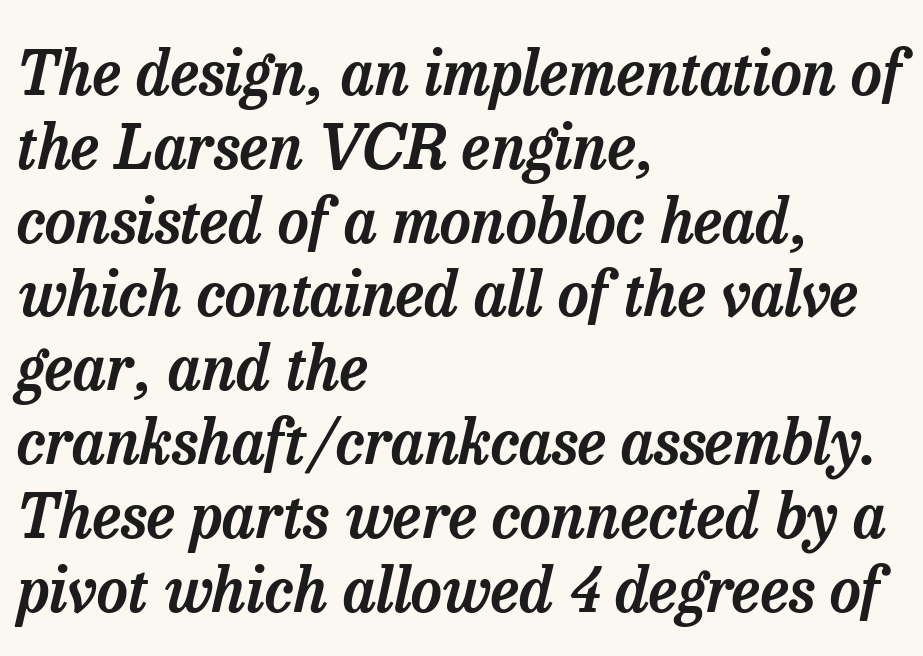
All the whitespace from short lines collects on the right. The characters display serif detailing at their extremities. Observe the ordinary spacing: letters are neighbours, not strangers. Type without underlining.
